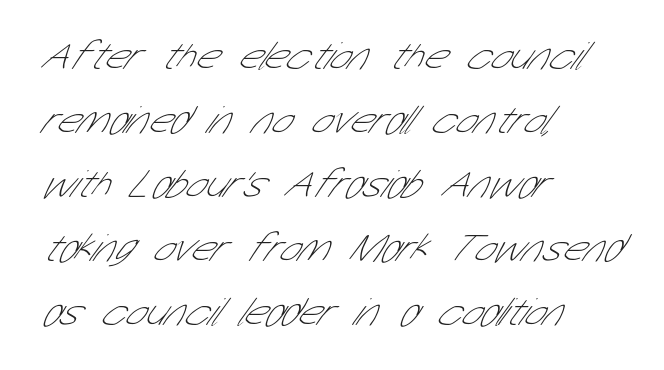
{"serif": "no", "bold": "no", "weight": "thin", "width": "condensed", "stroke_contrast": "low", "x_height": "medium", "monospaced": "no", "underline": "no", "align": "left", "line_spacing": "normal", "line_spacing_ratio": 1.6, "letter_spacing": "normal", "letter_spacing_em": 0.0, "glyph_px": 40}
